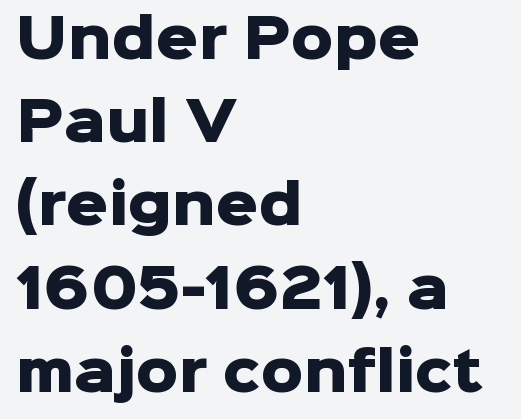
Q: Is the text bold? A: Yes.
Q: Is the text italic (slanted)? A: No, it is upright.
Q: Is the typeface a serif or a sans-serif typeface? A: Sans-serif.
Q: Is the text underlined? A: No.
Q: How is the paragraph aligned? A: Left-aligned.
Q: Is the spacing between letters normal or unusually wide? A: Normal.
Q: Is the spacing between lines tight, normal or loose? A: Normal.
Q: Width (condensed, normal, or wide)? A: Normal.
Q: Stroke contrast? A: Low.
Q: x-height? A: Medium.
Q: Monospaced? A: No.
